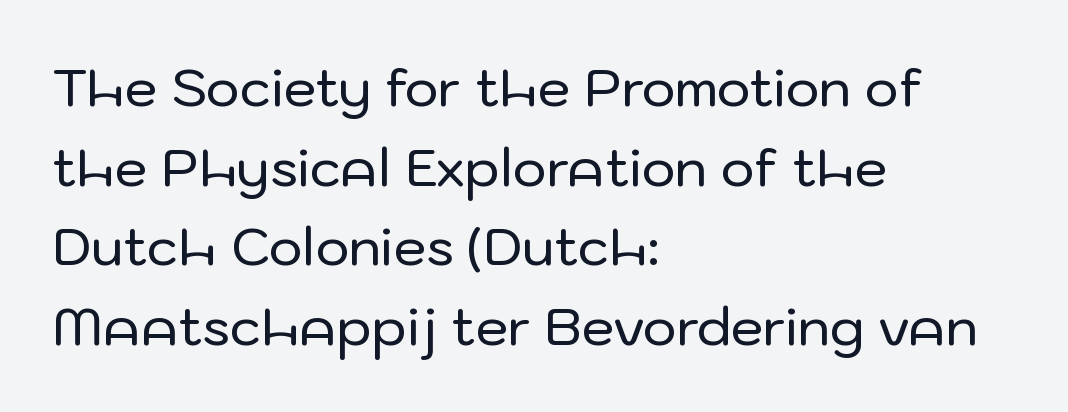
The line texture is even and compact thanks to regular tracking. This is the regular roman posture of the typeface. Each new line begins a customary step beneath the previous one. The passage shown is not underscored anywhere.
